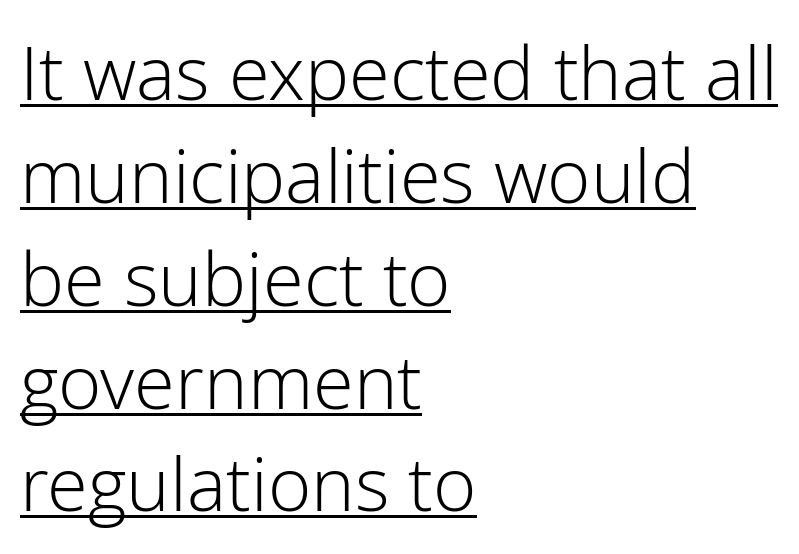
The image shows 74 px light sans-serif type, upright; set left-aligned, normal line spacing (1.39x), normal letter spacing, underlined; low stroke contrast and a medium x-height.
